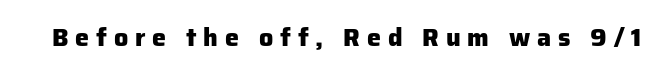
The image shows 25 px bold type, upright; set unusually wide letter spacing (+0.27 em), not underlined.
